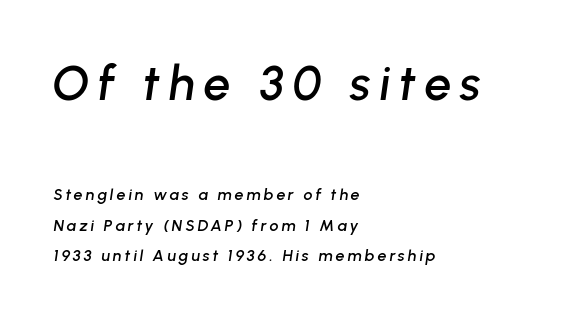
{"italic": "yes", "lean": "right", "slant_degrees": 8, "width": "normal", "stroke_contrast": "low", "x_height": "medium", "monospaced": "no", "underline": "no", "align": "left", "line_spacing": "loose", "line_spacing_ratio": 1.91, "larger_block": "first", "size_ratio": 3.0, "glyph_px": 48}
